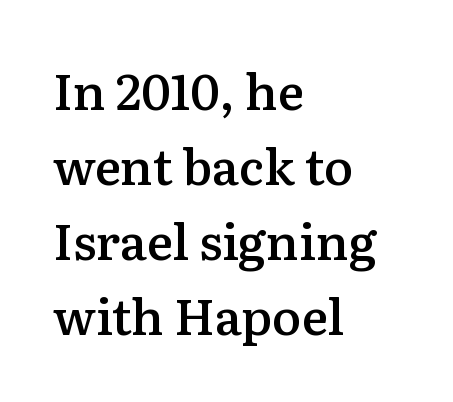
The image shows 49 px semibold serif type, upright; set left-aligned, normal line spacing (1.53x), normal letter spacing, not underlined; medium stroke contrast and a medium x-height.
